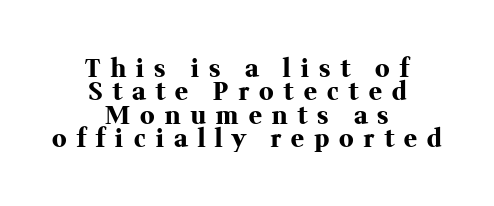
You could barely slide anything between these rows. Heavy, bold letterforms. Look at the tracking — it's clearly loosened, letters drifting apart. Rendered with straight, roman letterforms. Honestly, there is no underline to notice here at all. The passage is arranged like a title page — every line centered.
